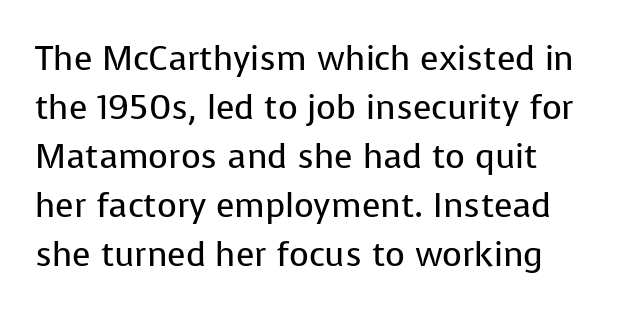
Unbolded letterforms with no extra heft. No italicization has been applied; the sample stays upright. To sum up the face: it is a sans, with no serifs. Underlining? Definitely not there.
